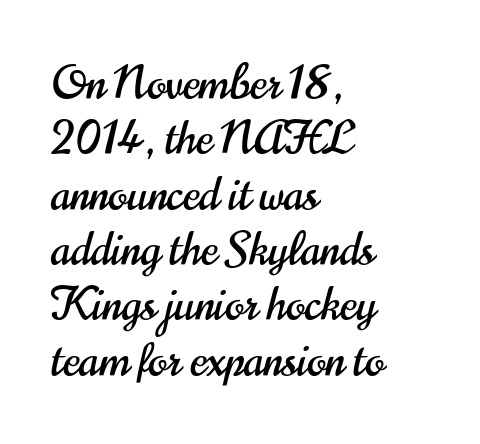
Q: Is the text italic (slanted)? A: Yes.
Q: Is the typeface a serif or a sans-serif typeface? A: Sans-serif.
Q: Is the text underlined? A: No.
Q: How is the paragraph aligned? A: Left-aligned.
Q: Is the spacing between letters normal or unusually wide? A: Normal.
Q: Width (condensed, normal, or wide)? A: Condensed.
Q: Stroke contrast? A: High.
Q: x-height? A: Small.
Q: Monospaced? A: No.
